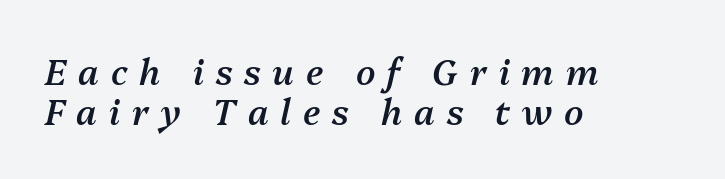
Q: Is the text bold? A: Semi-bold.
Q: Is the text italic (slanted)? A: Yes, it leans right by about 13 degrees.
Q: Is the text underlined? A: No.
Q: How is the paragraph aligned? A: Left-aligned.
Q: Is the spacing between letters normal or unusually wide? A: Unusually wide.
Q: Is the spacing between lines tight, normal or loose? A: Tight.
Q: Width (condensed, normal, or wide)? A: Normal.
Q: Stroke contrast? A: Medium.
Q: x-height? A: Medium.
Q: Monospaced? A: No.
